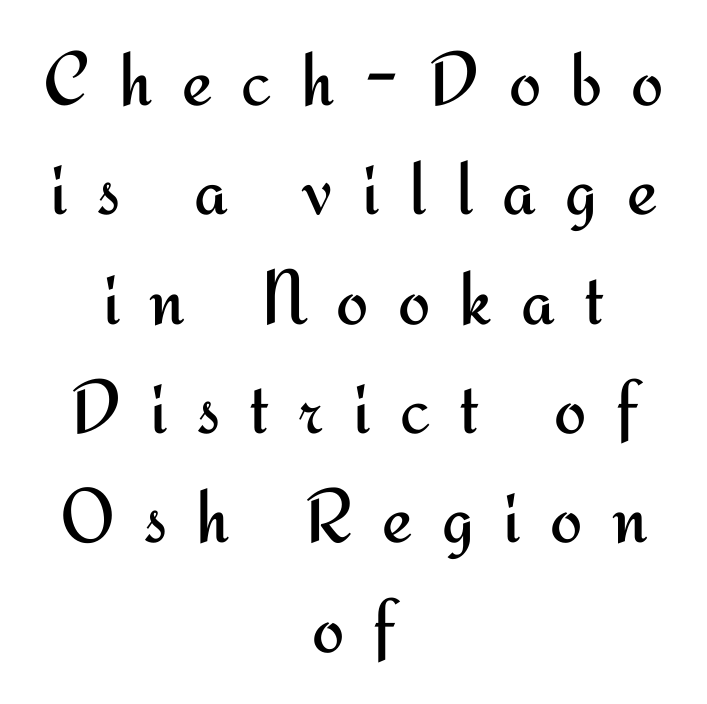
Q: Is the text bold? A: No.
Q: Is the text italic (slanted)? A: No, it is upright.
Q: Is the typeface a serif or a sans-serif typeface? A: Sans-serif.
Q: Is the text underlined? A: No.
Q: How is the paragraph aligned? A: Centered.
Q: Is the spacing between letters normal or unusually wide? A: Unusually wide.
Q: Is the spacing between lines tight, normal or loose? A: Normal.
Q: Width (condensed, normal, or wide)? A: Normal.
Q: Stroke contrast? A: Medium.
Q: x-height? A: Small.
Q: Monospaced? A: No.
